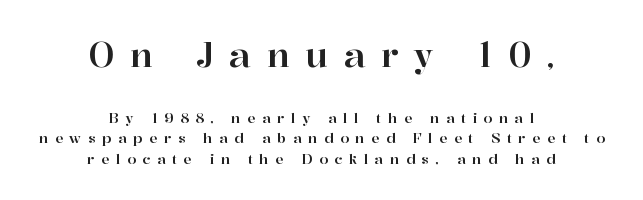
{"serif": "yes", "italic": "no", "width": "normal", "stroke_contrast": "high", "x_height": "medium", "monospaced": "no", "underline": "no", "align": "center", "line_spacing": "normal", "line_spacing_ratio": 1.46, "letter_spacing": "wide", "letter_spacing_em": 0.46, "larger_block": "first", "size_ratio": 2.43, "glyph_px": 34}
